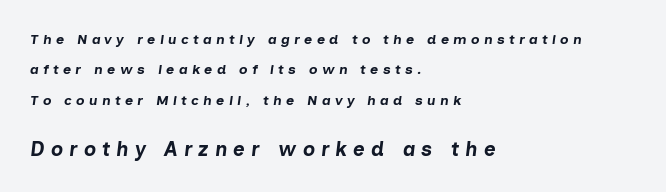
{"italic": "yes", "lean": "right", "slant_degrees": 7, "bold": "yes", "underline": "no", "align": "left", "line_spacing": "loose", "line_spacing_ratio": 2.17, "letter_spacing": "wide", "letter_spacing_em": 0.31, "larger_block": "second", "size_ratio": 1.43, "glyph_px": 20}
